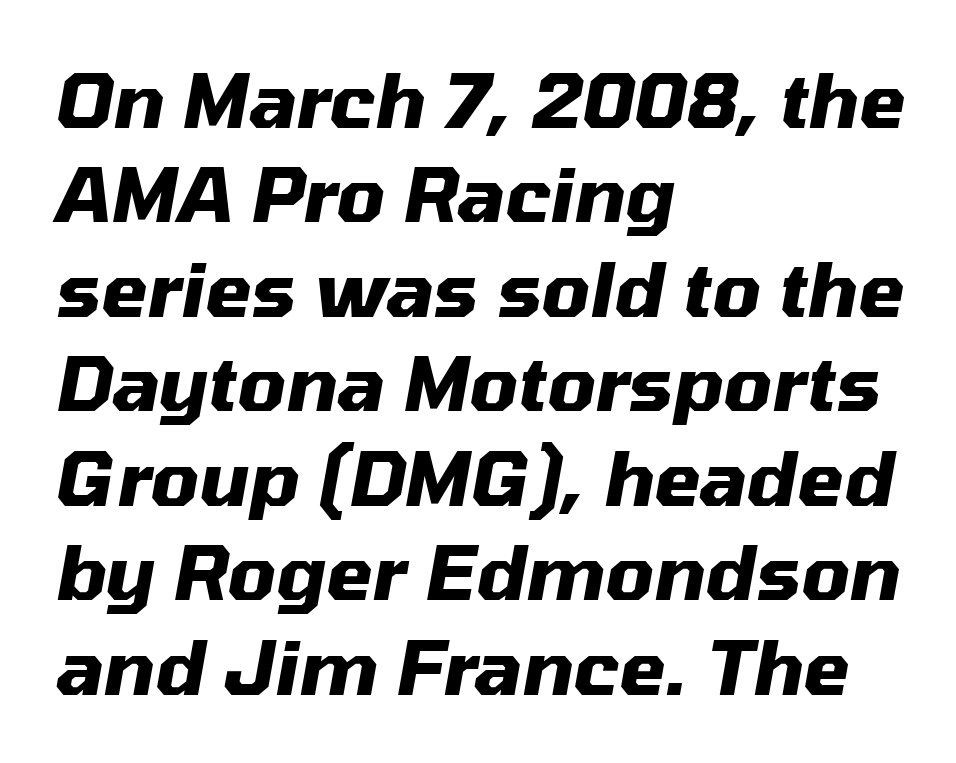
The image shows 75 px heavy type, italic (leaning right); set left-aligned, normal line spacing (1.26x), normal letter spacing, not underlined; medium stroke contrast and a medium x-height.
